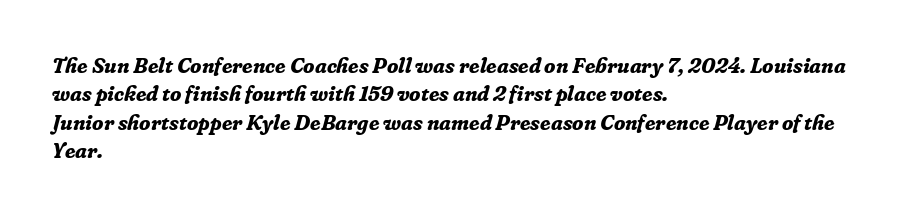
The image shows 21 px bold type, italic (leaning right); set left-aligned, normal line spacing (1.35x), normal letter spacing, not underlined.
